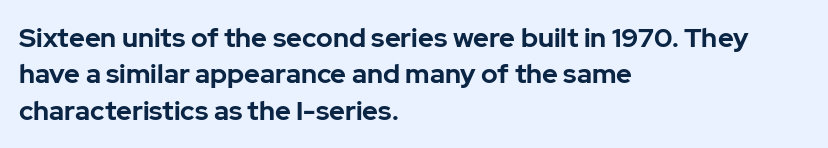
The image shows 27 px bold type, upright; set left-aligned, normal line spacing (1.35x), normal letter spacing, not underlined.
